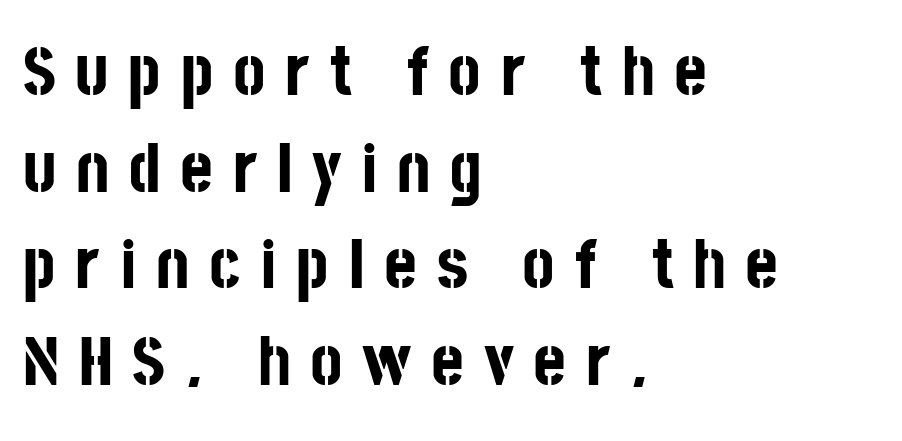
Q: Is the text bold? A: Yes.
Q: Is the text italic (slanted)? A: No, it is upright.
Q: Is the typeface a serif or a sans-serif typeface? A: Sans-serif.
Q: Is the text underlined? A: No.
Q: How is the paragraph aligned? A: Left-aligned.
Q: Is the spacing between letters normal or unusually wide? A: Unusually wide.
Q: Is the spacing between lines tight, normal or loose? A: Normal.
Q: Width (condensed, normal, or wide)? A: Condensed.
Q: Stroke contrast? A: Low.
Q: x-height? A: Large.
Q: Monospaced? A: No.
